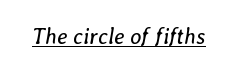
{"italic": "yes", "lean": "right", "slant_degrees": 8, "bold": "no", "underline": "yes", "letter_spacing": "normal", "letter_spacing_em": 0.0, "glyph_px": 22}
